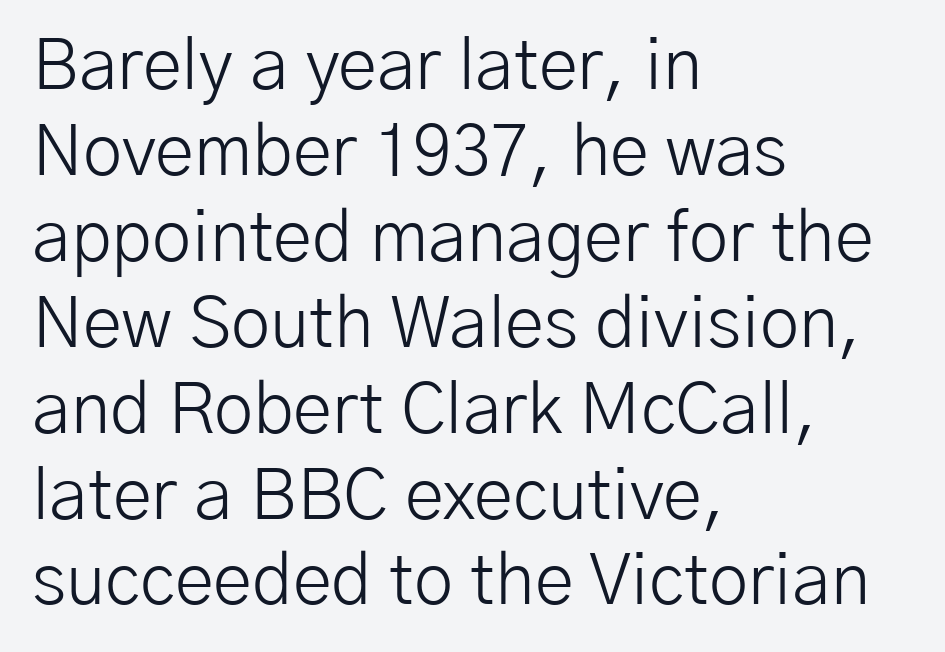
The image shows 71 px light sans-serif type, upright; set left-aligned, line spacing 1.21x, normal letter spacing, not underlined; low stroke contrast and a medium x-height.
